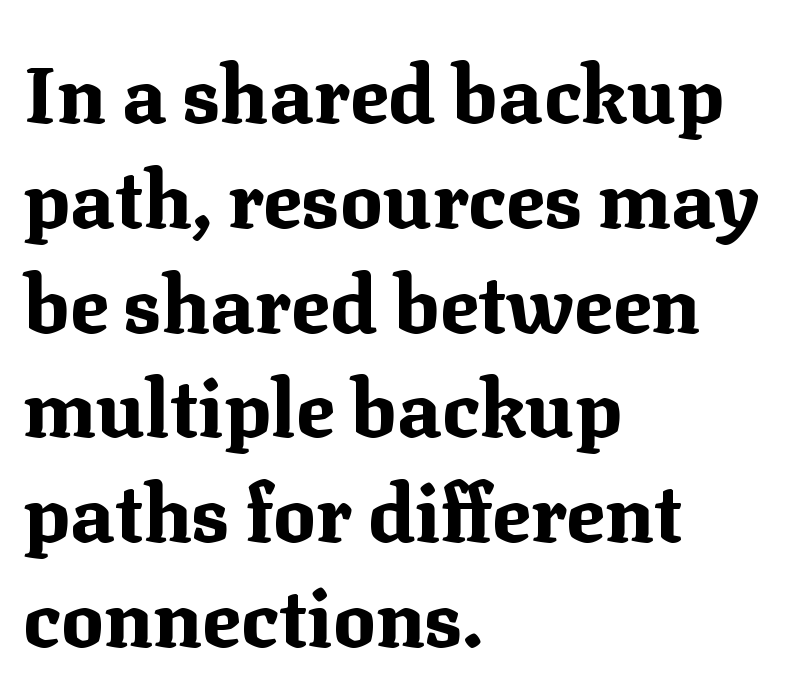
There is no visible air inserted between adjacent glyphs. Lines of text with bare space underneath. The passage is arranged the way most books set body copy — flush left. Weight: bold. The rendering uses natural spacing where letterforms have individual widths.
